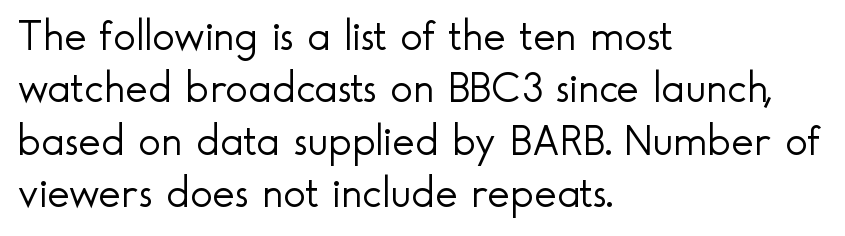
{"serif": "no", "italic": "no", "bold": "no", "weight": "light", "width": "normal", "x_height": "small", "monospaced": "no", "underline": "no", "align": "left", "line_spacing_ratio": 1.22, "letter_spacing": "normal", "letter_spacing_em": 0.0, "glyph_px": 43}
